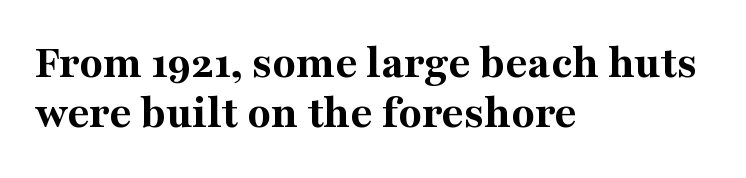
The image shows 48 px bold serif type, upright; set left-aligned, tight line spacing (1.05x), normal letter spacing, not underlined; medium stroke contrast and a medium x-height.
